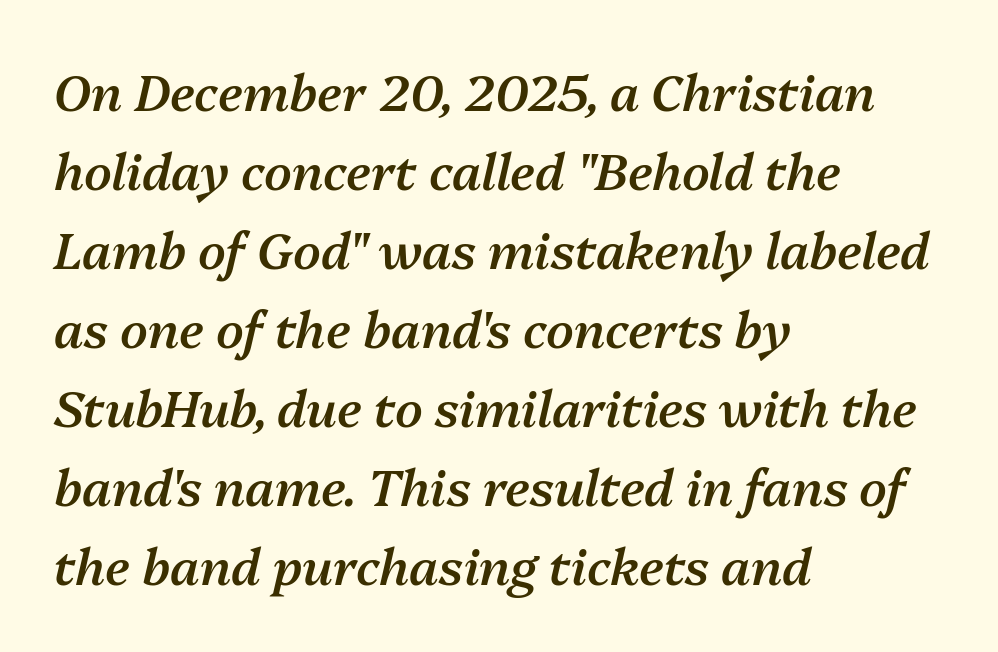
The face used here is proportionally spaced, like ordinary book or web type. The typesetter chose a ragged-right arrangement here. These words are printed semibold, heavier than regular yet not bold. These lines keep a tight, regular rhythm from letter to letter.
